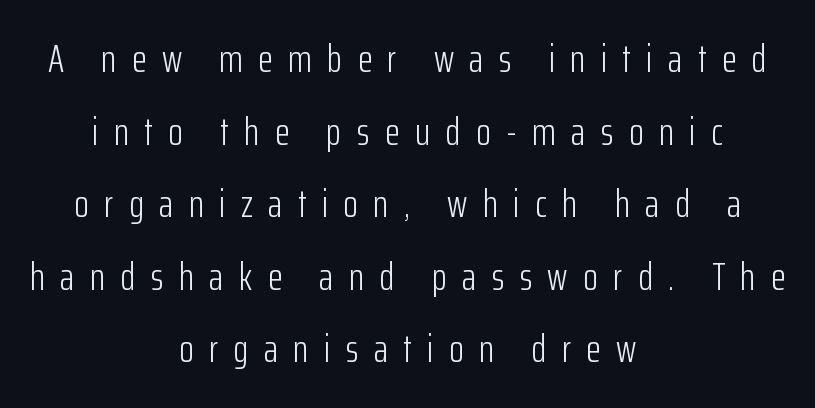
Q: Is the text bold? A: No.
Q: Is the text italic (slanted)? A: No, it is upright.
Q: Is the typeface a serif or a sans-serif typeface? A: Sans-serif.
Q: Is the text underlined? A: No.
Q: How is the paragraph aligned? A: Centered.
Q: Is the spacing between letters normal or unusually wide? A: Unusually wide.
Q: Width (condensed, normal, or wide)? A: Condensed.
Q: Stroke contrast? A: Low.
Q: x-height? A: Medium.
Q: Monospaced? A: No.
